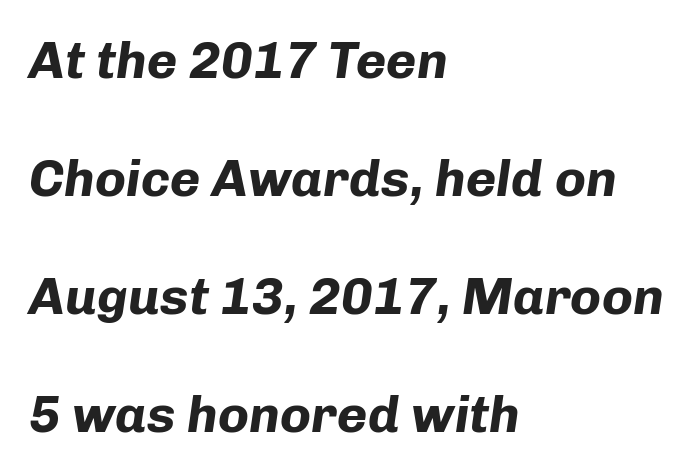
Q: Is the text bold? A: Yes.
Q: Is the text italic (slanted)? A: Yes, it leans right by about 8 degrees.
Q: Is the text underlined? A: No.
Q: How is the paragraph aligned? A: Left-aligned.
Q: Is the spacing between letters normal or unusually wide? A: Normal.
Q: Is the spacing between lines tight, normal or loose? A: Loose.
Q: Width (condensed, normal, or wide)? A: Normal.
Q: Stroke contrast? A: Low.
Q: x-height? A: Medium.
Q: Monospaced? A: No.
